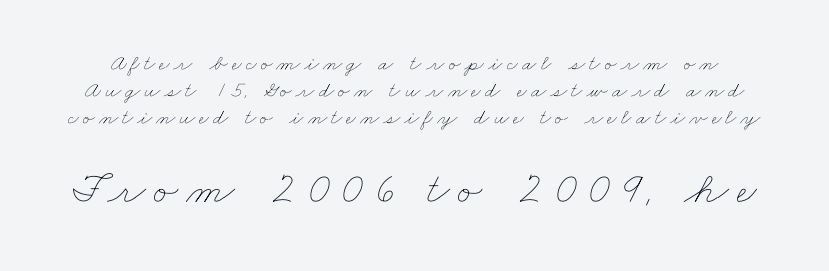
Q: Is the text bold? A: No.
Q: Is the text underlined? A: No.
Q: Which block of text is set in a larger size, the first (top) or the second (bottom)? A: The second (bottom) one.
Q: Width (condensed, normal, or wide)? A: Wide.
Q: Stroke contrast? A: Low.
Q: x-height? A: Small.
Q: Monospaced? A: No.
